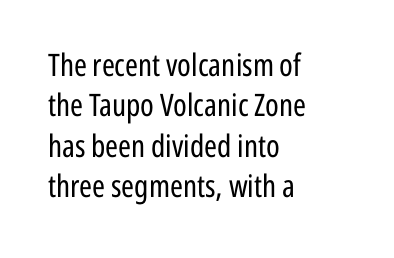
{"serif": "no", "italic": "no", "bold": "no", "weight": "regular", "width": "condensed", "stroke_contrast": "low", "x_height": "medium", "monospaced": "no", "underline": "no", "align": "left", "line_spacing": "normal", "line_spacing_ratio": 1.3, "letter_spacing": "normal", "letter_spacing_em": 0.0, "glyph_px": 31}
